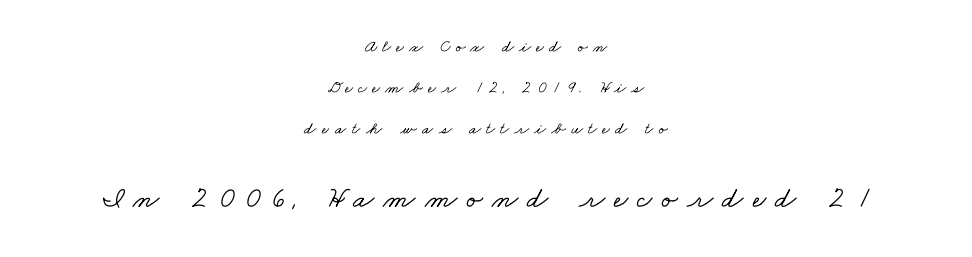
Q: Is the typeface a serif or a sans-serif typeface? A: Serif.
Q: Is the text underlined? A: No.
Q: How is the paragraph aligned? A: Centered.
Q: Is the spacing between letters normal or unusually wide? A: Unusually wide.
Q: Is the spacing between lines tight, normal or loose? A: Loose.
Q: Which block of text is set in a larger size, the first (top) or the second (bottom)? A: The second (bottom) one.
Q: Width (condensed, normal, or wide)? A: Wide.
Q: Stroke contrast? A: Low.
Q: x-height? A: Small.
Q: Monospaced? A: No.
